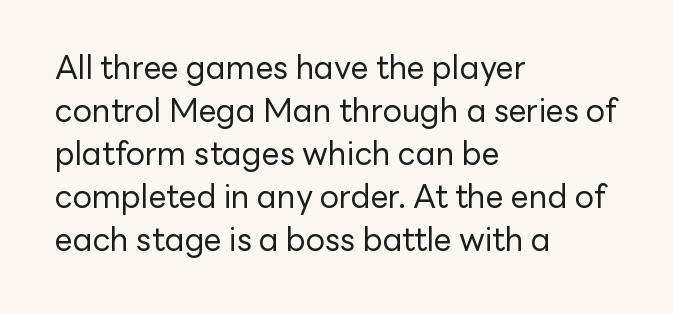
Are there feet on the stems? There aren't — it's a sans. How would I describe the line gaps? Plain and ordinary. This sample uses an upright cut, with every glyph sitting square on the baseline. Does extra space separate the letters? No, they use regular spacing. This sample has the flowing, uneven cadence of proportional lettering.
